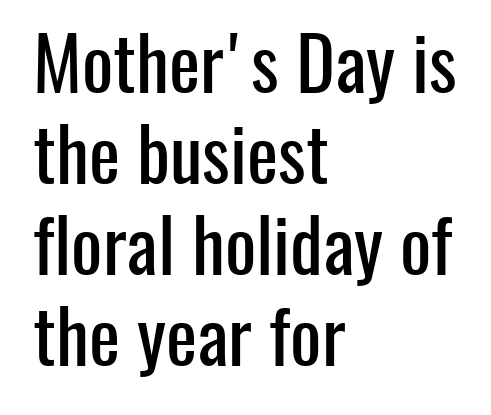
Q: Is the text italic (slanted)? A: No, it is upright.
Q: Is the typeface a serif or a sans-serif typeface? A: Sans-serif.
Q: Is the text underlined? A: No.
Q: How is the paragraph aligned? A: Left-aligned.
Q: Is the spacing between letters normal or unusually wide? A: Normal.
Q: Width (condensed, normal, or wide)? A: Condensed.
Q: Stroke contrast? A: Low.
Q: x-height? A: Medium.
Q: Monospaced? A: No.
